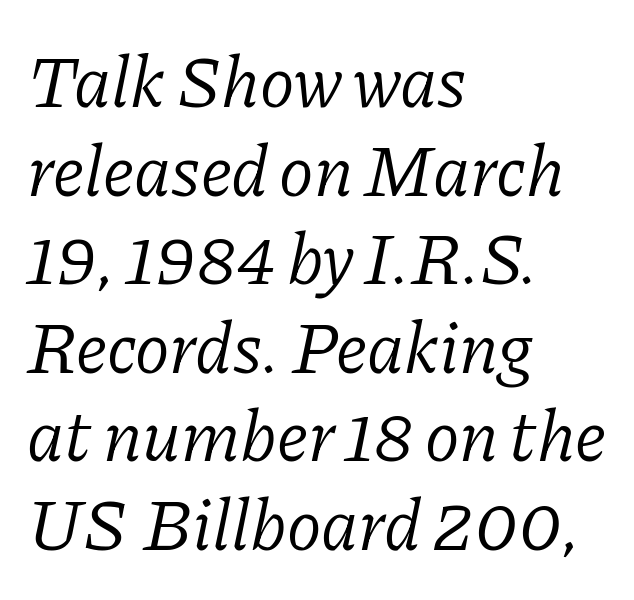
{"serif": "yes", "italic": "yes", "lean": "right", "slant_degrees": 11, "bold": "no", "weight": "light", "width": "normal", "stroke_contrast": "low", "x_height": "medium", "monospaced": "no", "underline": "no", "align": "left", "line_spacing_ratio": 1.23, "letter_spacing": "normal", "letter_spacing_em": 0.0, "glyph_px": 72}
